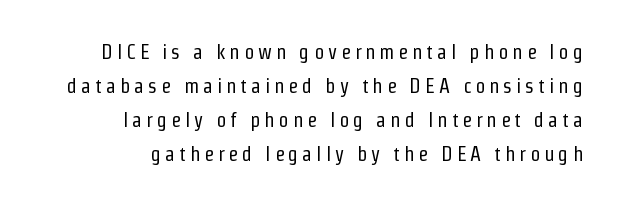
Q: Is the text bold? A: No.
Q: Is the text italic (slanted)? A: No, it is upright.
Q: Is the text underlined? A: No.
Q: How is the paragraph aligned? A: Right-aligned.
Q: Is the spacing between letters normal or unusually wide? A: Unusually wide.
Q: Is the spacing between lines tight, normal or loose? A: Normal.
